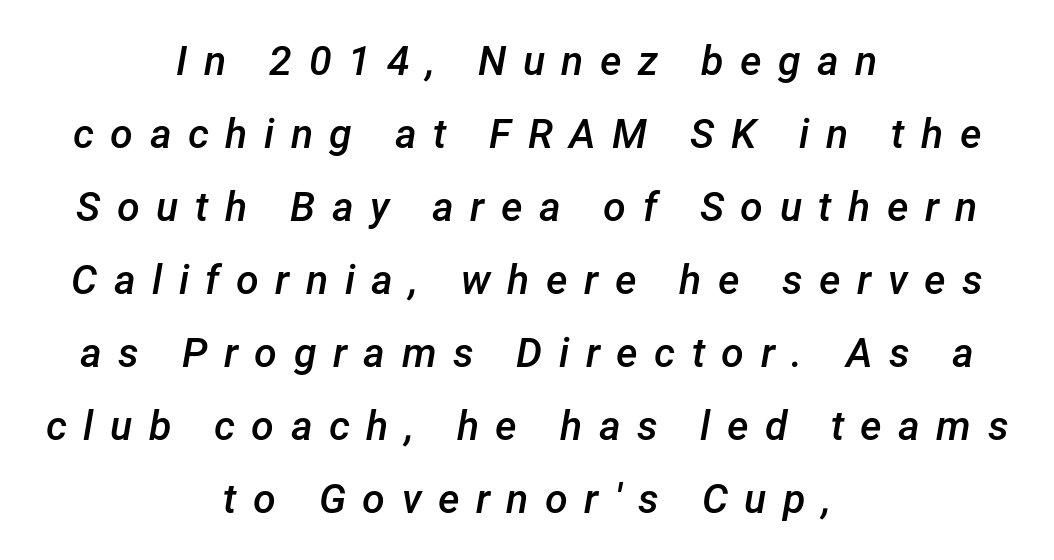
Characters are canted at an angle relative to the baseline's perpendicular. Clear beneath every line of the passage. Horizontal alignment here is central, giving a formal, balanced look. Tracking here is generous; glyphs stand well apart from one another. This is moderately heavy type, rendered in semibold. Think of a printed novel: that variable character pitch is what you see here.
